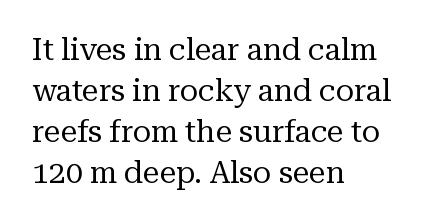
Casual observation: everything's shoved over to the left. What kind of face is this? One with serifs. The rendering uses natural spacing where letterforms have individual widths. In terms of posture, this sample is upright. A typesetter would call this leading conventional body-copy spacing. Rule under the text: the space is simply empty.
